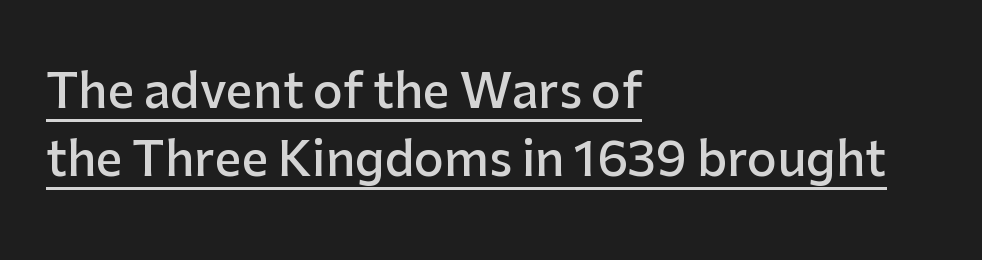
Q: Is the text bold? A: Semi-bold.
Q: Is the text italic (slanted)? A: No, it is upright.
Q: Is the typeface a serif or a sans-serif typeface? A: Sans-serif.
Q: Is the text underlined? A: Yes.
Q: How is the paragraph aligned? A: Left-aligned.
Q: Is the spacing between letters normal or unusually wide? A: Normal.
Q: Is the spacing between lines tight, normal or loose? A: Normal.
Q: Width (condensed, normal, or wide)? A: Normal.
Q: Stroke contrast? A: Low.
Q: x-height? A: Medium.
Q: Monospaced? A: No.
